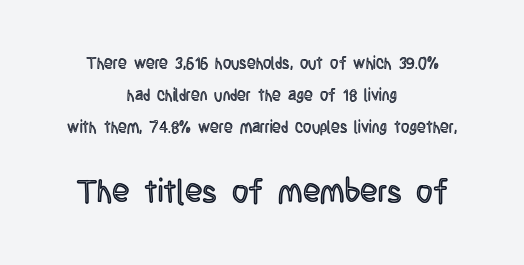
The image shows 32 px condensed type, upright; set centered, loose line spacing (1.99x), normal letter spacing, not underlined; the second (bottom) block is 2.0x larger; a large x-height.
